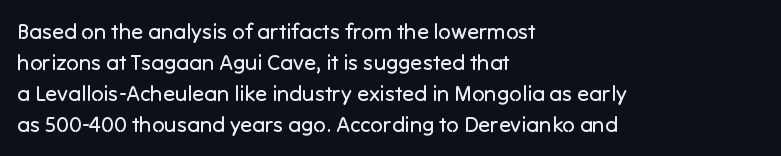
Q: Is the text bold? A: No.
Q: Is the text italic (slanted)? A: No, it is upright.
Q: Is the text underlined? A: No.
Q: How is the paragraph aligned? A: Left-aligned.
Q: Is the spacing between letters normal or unusually wide? A: Normal.
Q: Is the spacing between lines tight, normal or loose? A: Normal.
